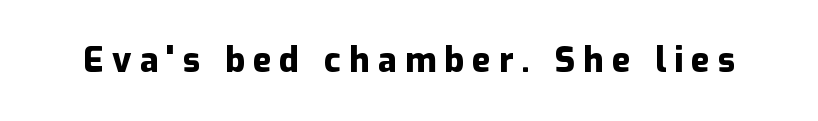
Q: Is the text bold? A: Yes.
Q: Is the text italic (slanted)? A: No, it is upright.
Q: Is the typeface a serif or a sans-serif typeface? A: Sans-serif.
Q: Is the text underlined? A: No.
Q: Is the spacing between letters normal or unusually wide? A: Unusually wide.
Q: Width (condensed, normal, or wide)? A: Normal.
Q: Stroke contrast? A: Low.
Q: x-height? A: Medium.
Q: Monospaced? A: No.
